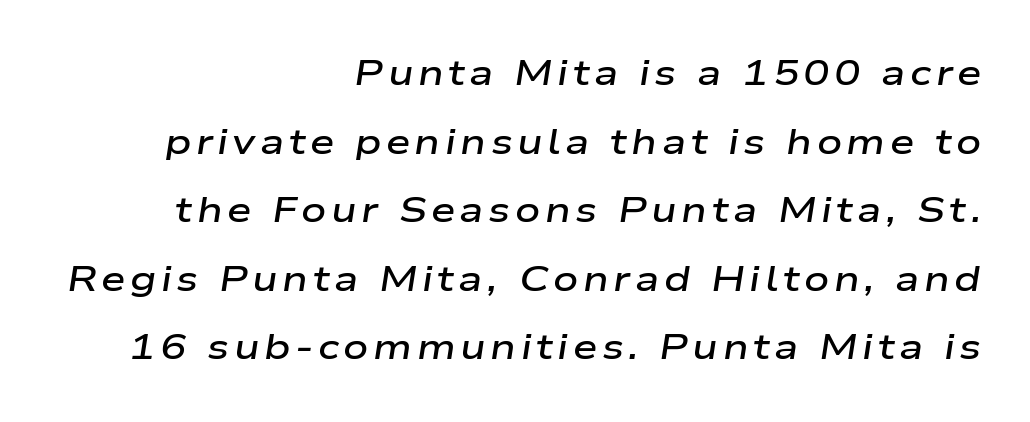
Q: Is the text bold? A: Semi-bold.
Q: Is the text italic (slanted)? A: Yes, it leans right by about 9 degrees.
Q: Is the text underlined? A: No.
Q: How is the paragraph aligned? A: Right-aligned.
Q: Is the spacing between lines tight, normal or loose? A: Loose.
Q: Width (condensed, normal, or wide)? A: Wide.
Q: Stroke contrast? A: Low.
Q: x-height? A: Medium.
Q: Monospaced? A: No.
